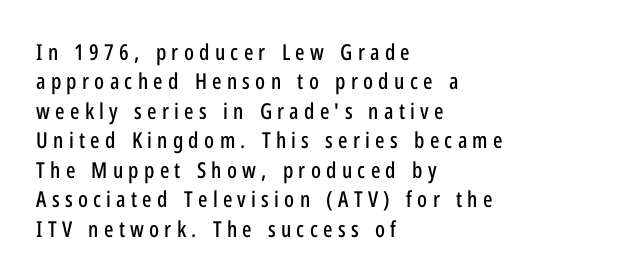
The image shows 22 px text type, upright; set left-aligned, normal line spacing (1.34x), unusually wide letter spacing (+0.24 em), not underlined.
